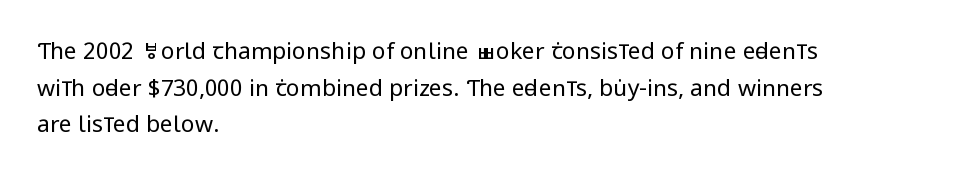
The image shows 23 px text type, upright; set left-aligned, normal line spacing (1.59x), normal letter spacing, not underlined.
